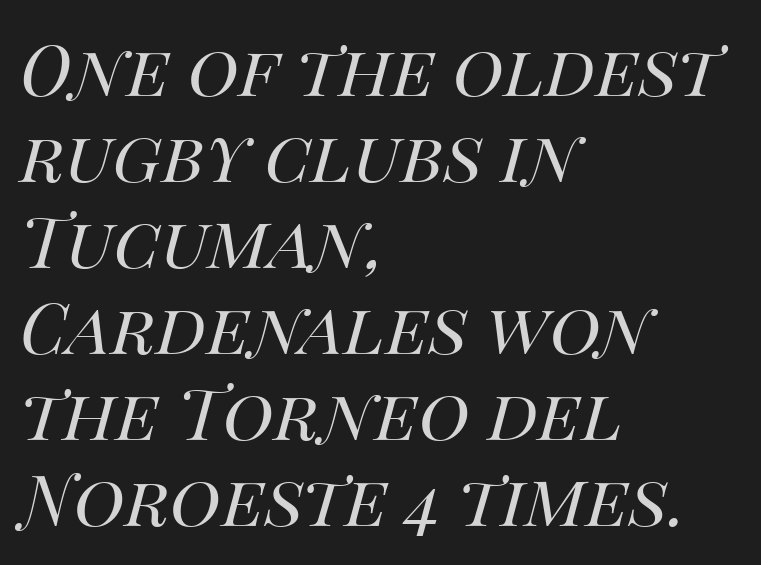
{"italic": "yes", "lean": "right", "slant_degrees": 14, "bold": "no", "weight": "regular", "width": "normal", "stroke_contrast": "medium", "x_height": "large", "monospaced": "no", "underline": "no", "align": "left", "line_spacing_ratio": 1.23, "letter_spacing": "normal", "letter_spacing_em": 0.0, "glyph_px": 70}
